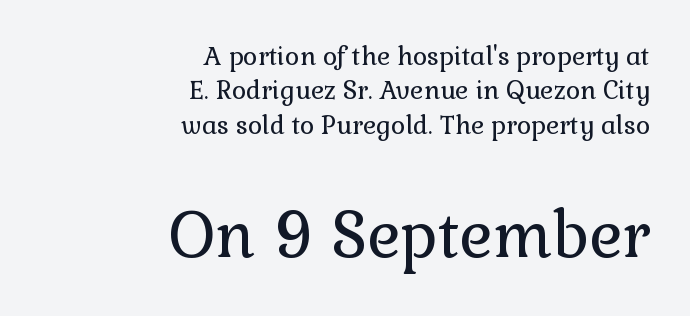
Proportional: the letters do not fall into vertical columns. A serif font was chosen for this passage. The area under the type is left untouched. Rendered with straight, roman letterforms.
